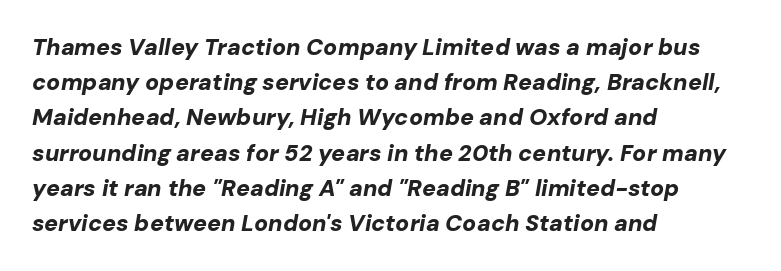
Q: Is the text bold? A: Yes.
Q: Is the text italic (slanted)? A: Yes, it leans right by about 10 degrees.
Q: Is the text underlined? A: No.
Q: How is the paragraph aligned? A: Left-aligned.
Q: Is the spacing between letters normal or unusually wide? A: Normal.
Q: Is the spacing between lines tight, normal or loose? A: Normal.
